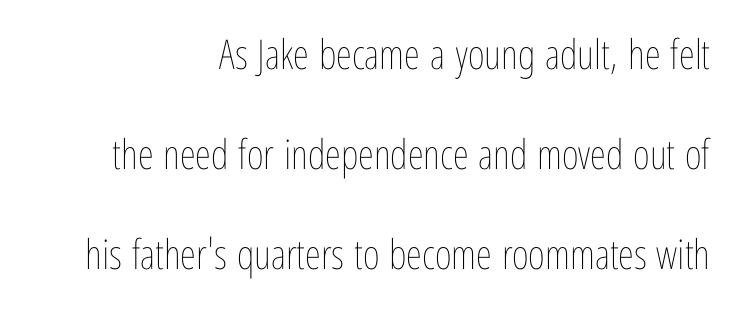
The image shows 41 px thin, condensed type, upright; set right-aligned, loose line spacing (2.44x), normal letter spacing, not underlined; low stroke contrast and a medium x-height.
